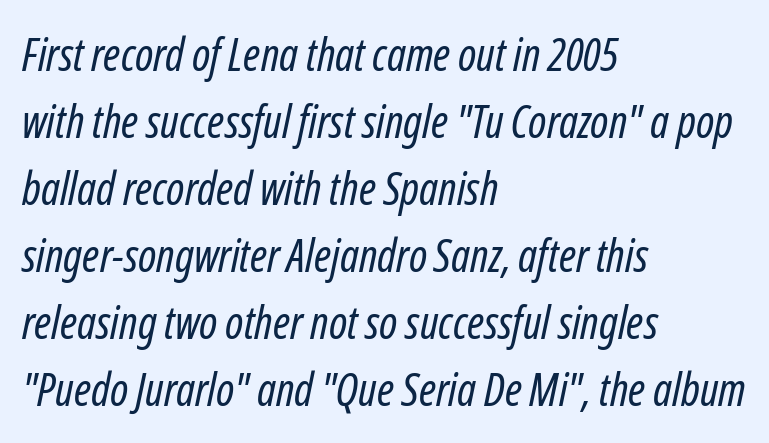
Layout note: lines flush left. The baseline area is clear. Slanted lettering throughout. The strokes carry an ordinary text weight at most.
